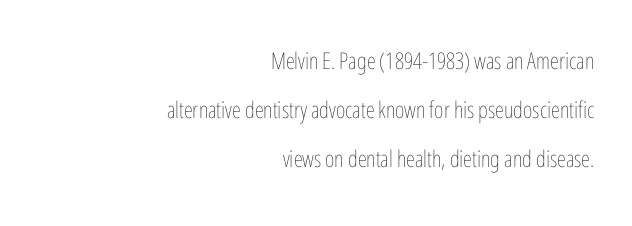
The image shows 23 px text type, upright; set right-aligned, loose line spacing (2.14x), normal letter spacing, not underlined.
